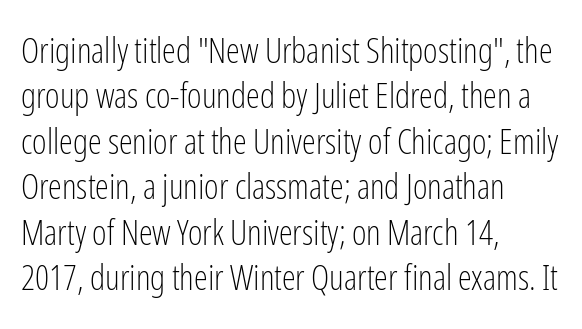
These lines are rendered in a variable-pitch font. Posture: vertical. The rag falls on the right side of this text block. The face looks like a standard text weight, possibly lighter.
